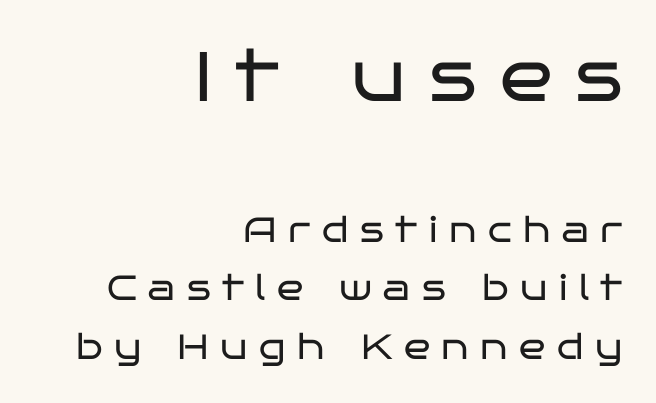
Looks like regular typesetting: each glyph gets only the width it needs. The passage shown is not bold in any degree. A clean baseline with only descenders dipping below it. Look at the glyph heights: the upper group is clearly the bigger setting.
